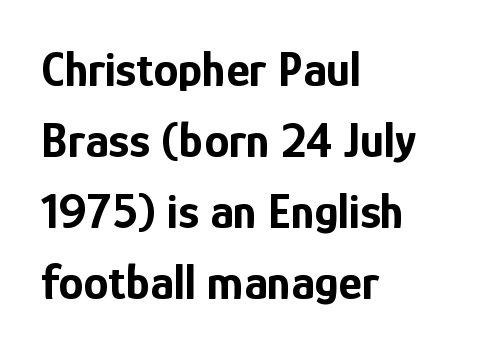
{"serif": "no", "italic": "no", "bold": "yes", "weight": "bold", "width": "condensed", "stroke_contrast": "low", "x_height": "medium", "monospaced": "no", "underline": "no", "align": "left", "line_spacing": "normal", "line_spacing_ratio": 1.42, "letter_spacing": "normal", "letter_spacing_em": 0.0, "glyph_px": 50}
